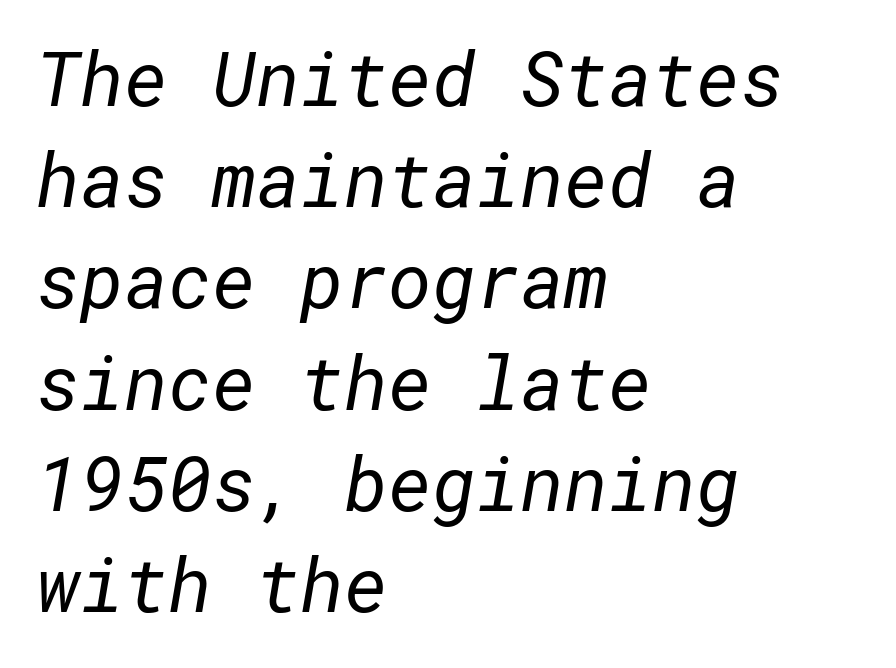
Examine the stroke ends and you'll find no serifs. A student would call this left alignment; a typographer would say flush left, rag right. Notice how descenders clear the ascenders below comfortably — that's standard leading. Bare-footed words on every line. Tracking value appears to be zero — textbook default spacing. The font sits on the lighter half of the weight spectrum, regular included.
